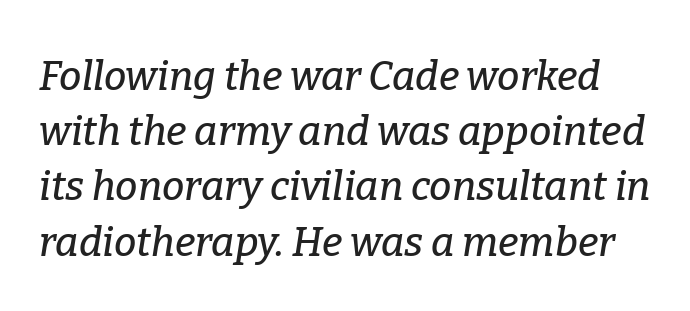
Q: Is the text italic (slanted)? A: Yes, it leans right by about 9 degrees.
Q: Is the typeface a serif or a sans-serif typeface? A: Serif.
Q: Is the text underlined? A: No.
Q: Is the spacing between letters normal or unusually wide? A: Normal.
Q: Is the spacing between lines tight, normal or loose? A: Normal.
Q: Width (condensed, normal, or wide)? A: Normal.
Q: Stroke contrast? A: Low.
Q: x-height? A: Medium.
Q: Monospaced? A: No.
